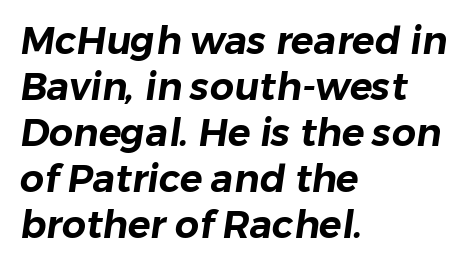
{"serif": "no", "width": "normal", "stroke_contrast": "low", "x_height": "medium", "monospaced": "no", "underline": "no", "align": "left", "line_spacing_ratio": 1.21, "letter_spacing": "normal", "letter_spacing_em": 0.0, "glyph_px": 38}
